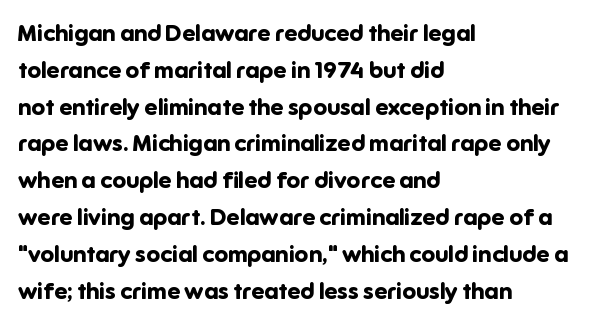
Q: Is the text bold? A: Yes.
Q: Is the text italic (slanted)? A: No, it is upright.
Q: Is the text underlined? A: No.
Q: How is the paragraph aligned? A: Left-aligned.
Q: Is the spacing between letters normal or unusually wide? A: Normal.
Q: Is the spacing between lines tight, normal or loose? A: Normal.
